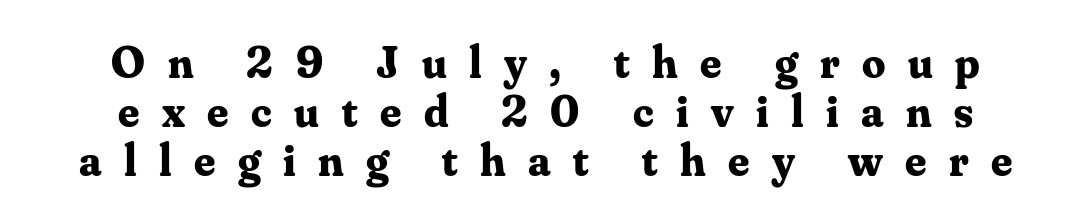
The image shows 46 px bold serif type, upright; set centered, tight line spacing (1.06x), unusually wide letter spacing (+0.49 em), not underlined; medium stroke contrast and a small x-height.
